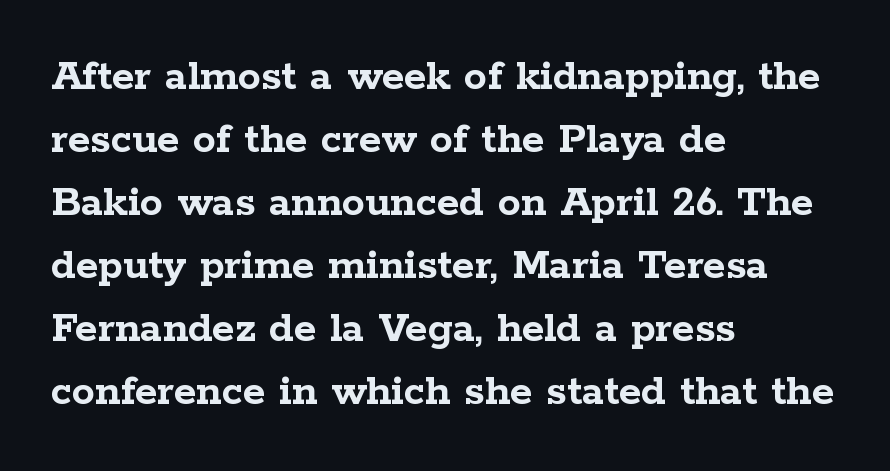
Q: Is the text bold? A: Yes.
Q: Is the text italic (slanted)? A: No, it is upright.
Q: Is the typeface a serif or a sans-serif typeface? A: Serif.
Q: Is the text underlined? A: No.
Q: How is the paragraph aligned? A: Left-aligned.
Q: Is the spacing between letters normal or unusually wide? A: Normal.
Q: Is the spacing between lines tight, normal or loose? A: Normal.
Q: Width (condensed, normal, or wide)? A: Wide.
Q: Stroke contrast? A: Low.
Q: x-height? A: Medium.
Q: Monospaced? A: No.
